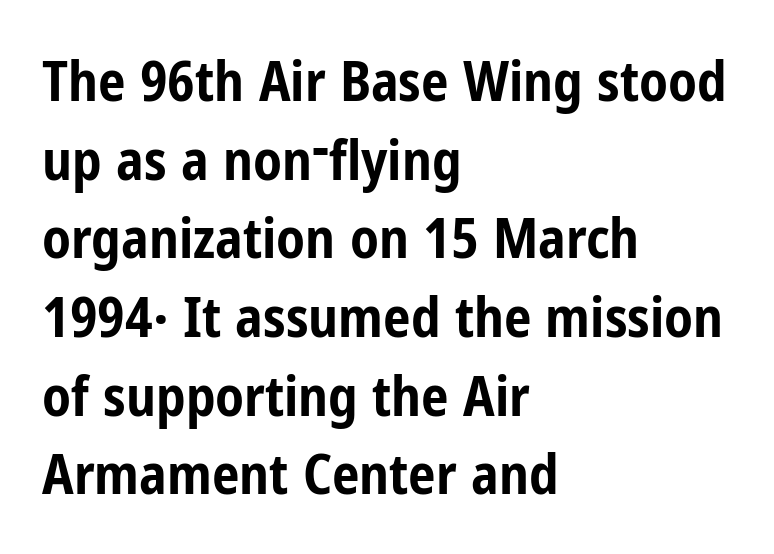
The image shows 55 px bold, condensed sans-serif type, upright; set left-aligned, normal line spacing (1.43x), normal letter spacing, not underlined; low stroke contrast and a medium x-height.
